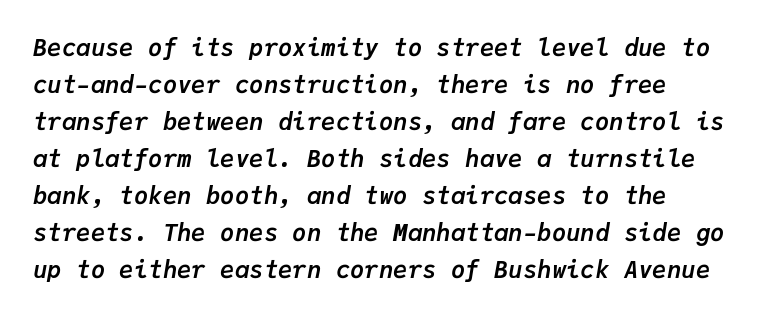
The line-height multiplier appears to be the usual default. Every letter is thick-stroked: bold, no question. The space beneath each line is pristine and unruled. Style check: oblique. No extra tracking has been applied to these lines.
